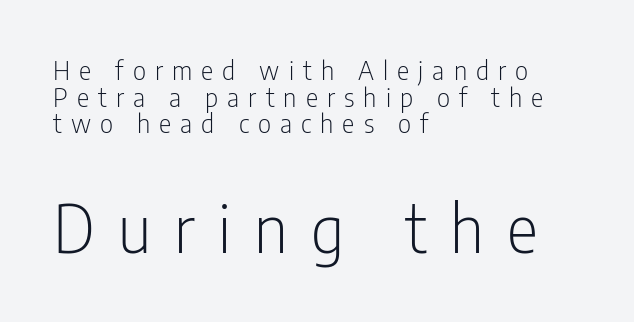
{"serif": "no", "italic": "no", "bold": "no", "weight": "light", "width": "condensed", "stroke_contrast": "low", "x_height": "medium", "monospaced": "no", "underline": "no", "align": "left", "line_spacing": "tight", "line_spacing_ratio": 1.02, "letter_spacing": "wide", "letter_spacing_em": 0.35, "larger_block": "second", "size_ratio": 2.54, "glyph_px": 66}
